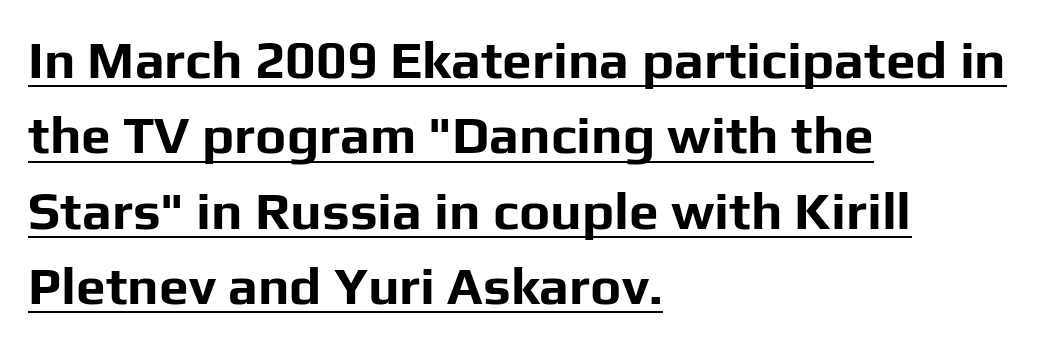
Character widths vary here, with narrow letters taking less room than wide ones. Regular leading. Is the letter spacing exaggerated? No — it looks like the ordinary default. In terms of posture, this sample is upright.
